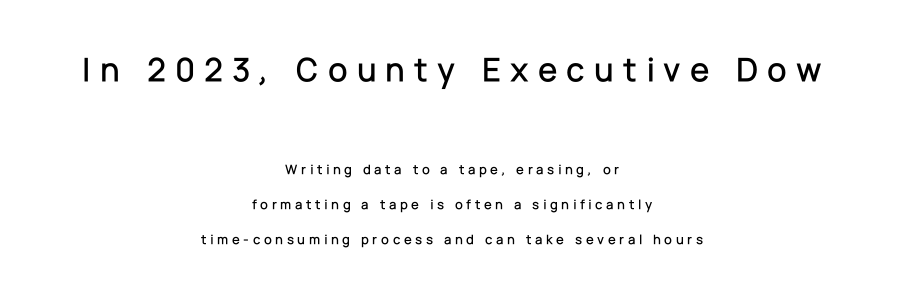
{"serif": "no", "italic": "no", "width": "normal", "stroke_contrast": "low", "x_height": "medium", "monospaced": "no", "underline": "no", "align": "center", "line_spacing": "loose", "line_spacing_ratio": 2.47, "letter_spacing": "wide", "letter_spacing_em": 0.26, "larger_block": "first", "size_ratio": 2.5, "glyph_px": 35}
